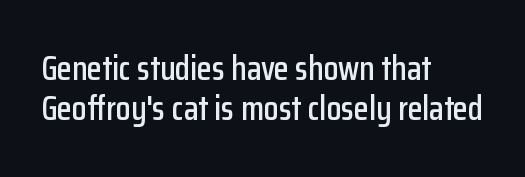
The image shows 34 px condensed sans-serif type, upright; set left-aligned, line spacing 1.18x, normal letter spacing, not underlined; low stroke contrast and a medium x-height.
